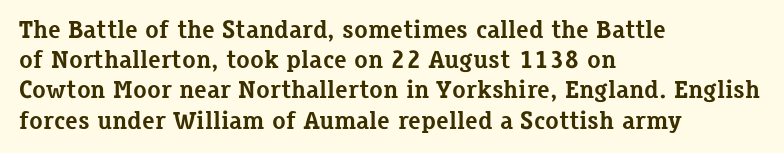
Q: Is the text bold? A: Yes.
Q: Is the text italic (slanted)? A: No, it is upright.
Q: Is the text underlined? A: No.
Q: How is the paragraph aligned? A: Left-aligned.
Q: Is the spacing between letters normal or unusually wide? A: Normal.
